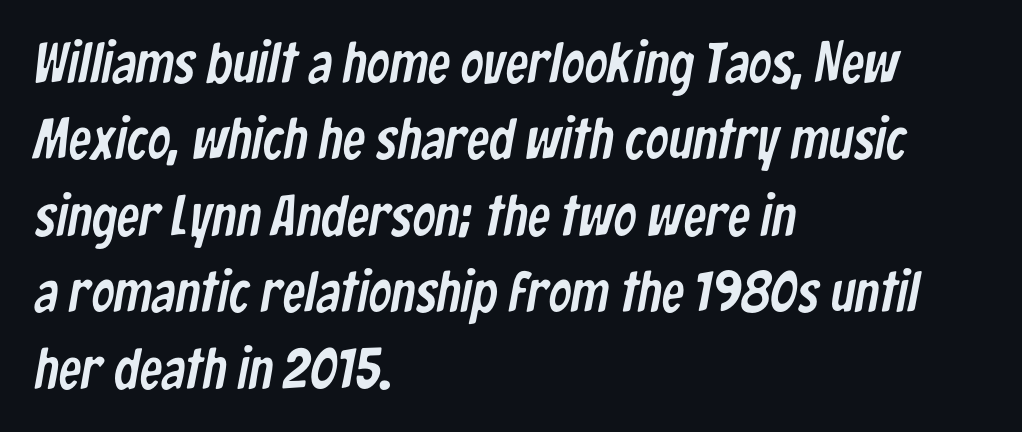
The image shows 57 px condensed sans-serif type; set left-aligned, normal line spacing (1.34x), normal letter spacing, not underlined; low stroke contrast and a medium x-height.
